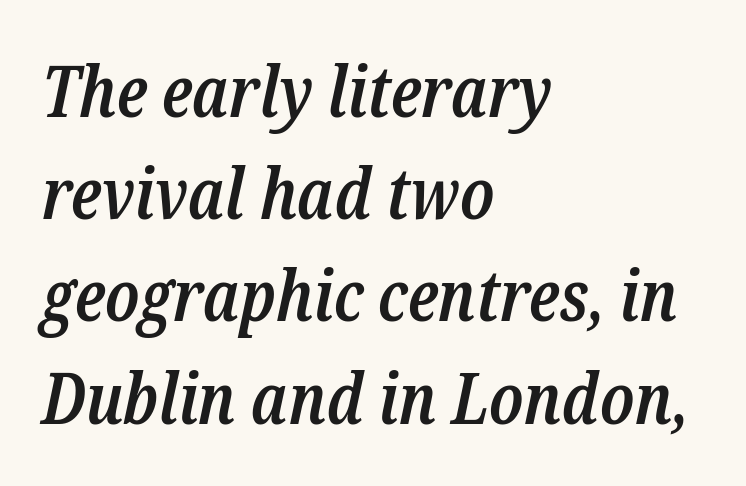
Plain, unruled lines of type. Note: serifs present on the glyphs. Compared with an ordinary text face, these strokes are moderately heavier — a semibold. Visually the block forms a straight wall on the left and a jagged coastline on the right. If you measured baseline to baseline, you'd find a middling distance. You could not count columns in this text — the font is proportionally spaced.
